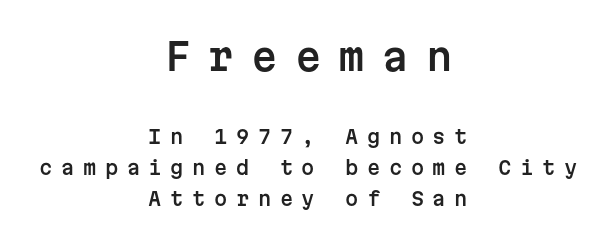
A typesetter would call this monospace, since all characters share one set width. These lines are centered, leaving both edges ragged. The type family on display is of the sans-serif kind. What's the leading like? Ordinary, nothing unusual. Italic: no, the glyphs are upright roman.
